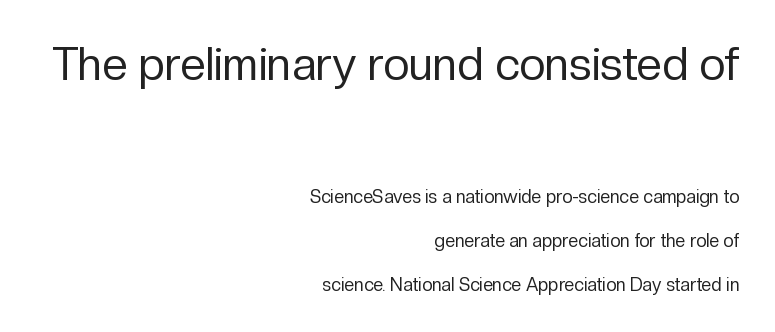
Q: Is the text bold? A: No.
Q: Is the text italic (slanted)? A: No, it is upright.
Q: Is the typeface a serif or a sans-serif typeface? A: Sans-serif.
Q: Is the text underlined? A: No.
Q: How is the paragraph aligned? A: Right-aligned.
Q: Is the spacing between letters normal or unusually wide? A: Normal.
Q: Is the spacing between lines tight, normal or loose? A: Loose.
Q: Which block of text is set in a larger size, the first (top) or the second (bottom)? A: The first (top) one.
Q: Width (condensed, normal, or wide)? A: Normal.
Q: Stroke contrast? A: Low.
Q: x-height? A: Medium.
Q: Monospaced? A: No.
